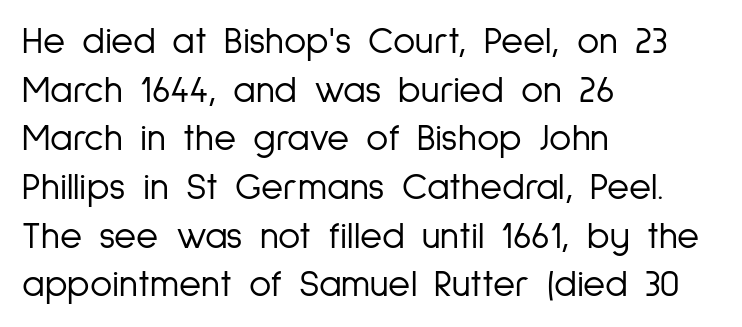
Q: Is the text bold? A: No.
Q: Is the text italic (slanted)? A: No, it is upright.
Q: Is the typeface a serif or a sans-serif typeface? A: Sans-serif.
Q: Is the text underlined? A: No.
Q: How is the paragraph aligned? A: Left-aligned.
Q: Is the spacing between letters normal or unusually wide? A: Normal.
Q: Is the spacing between lines tight, normal or loose? A: Normal.
Q: Width (condensed, normal, or wide)? A: Condensed.
Q: Stroke contrast? A: Low.
Q: x-height? A: Medium.
Q: Monospaced? A: No.
